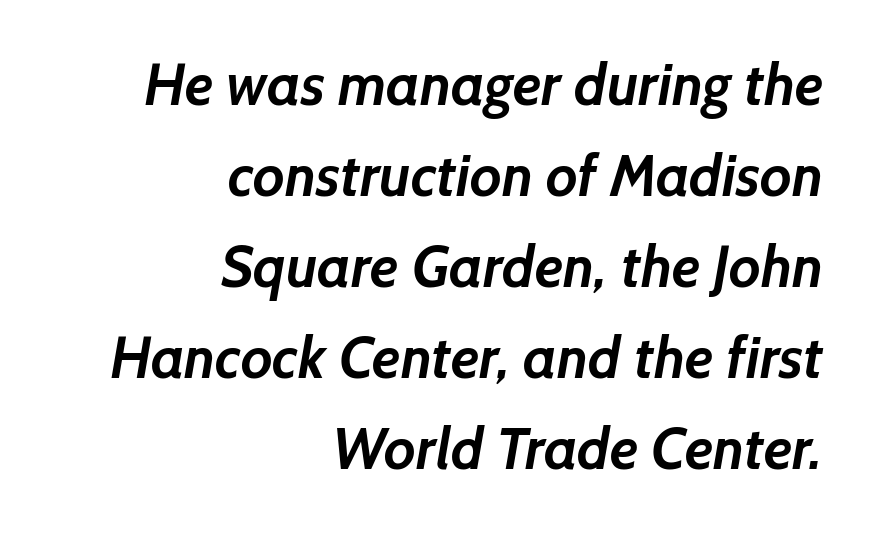
Layout note: lines flush right. Students, note that the glyphs here touch the page at normal intervals. This sample has the flowing, uneven cadence of proportional lettering. Leading: standard. Honestly, there is no underline to notice here at all. What weight is shown? A full bold with thick strokes.
